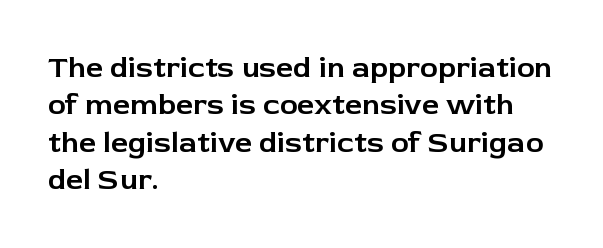
The image shows 30 px sans-serif type, upright; set left-aligned, normal line spacing (1.25x), normal letter spacing, not underlined; low stroke contrast and a medium x-height.
